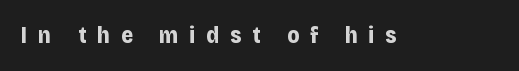
Q: Is the text bold? A: Yes.
Q: Is the text italic (slanted)? A: No, it is upright.
Q: Is the text underlined? A: No.
Q: Is the spacing between letters normal or unusually wide? A: Unusually wide.
